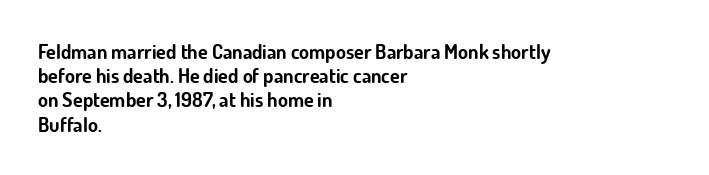
{"italic": "no", "bold": "yes", "underline": "no", "align": "left", "line_spacing_ratio": 1.21, "letter_spacing": "normal", "letter_spacing_em": 0.0, "glyph_px": 20}
